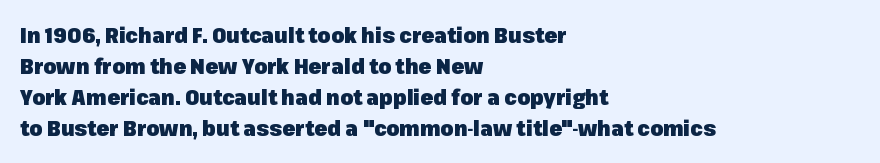
Q: Is the text bold? A: Yes.
Q: Is the text italic (slanted)? A: No, it is upright.
Q: Is the text underlined? A: No.
Q: How is the paragraph aligned? A: Left-aligned.
Q: Is the spacing between letters normal or unusually wide? A: Normal.
Q: Is the spacing between lines tight, normal or loose? A: Normal.
